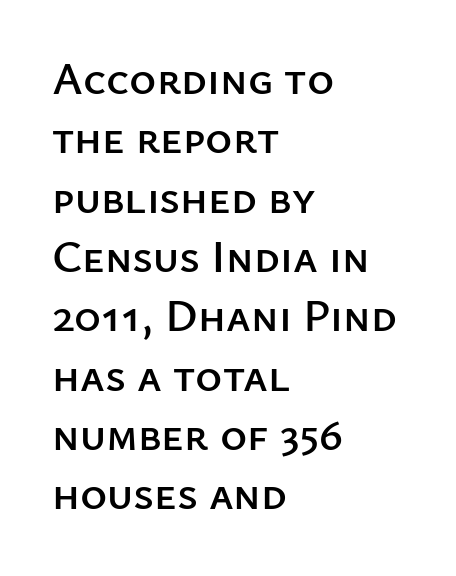
The image shows 46 px sans-serif type, upright; set left-aligned, normal line spacing (1.29x), normal letter spacing, not underlined; low stroke contrast and a medium x-height.
